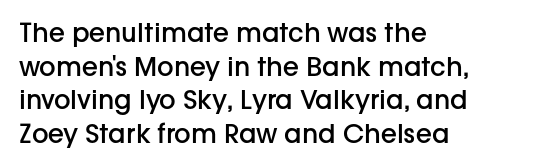
Each row of text sits above clean, open space. Notice how the passage keeps a crisp vertical edge on the left only. These lines keep a tight, regular rhythm from letter to letter. The strokes are fattened partway — semibold, not bold. Regarding leading, the lines here are spaced in the standard way. Upright lettering throughout.
